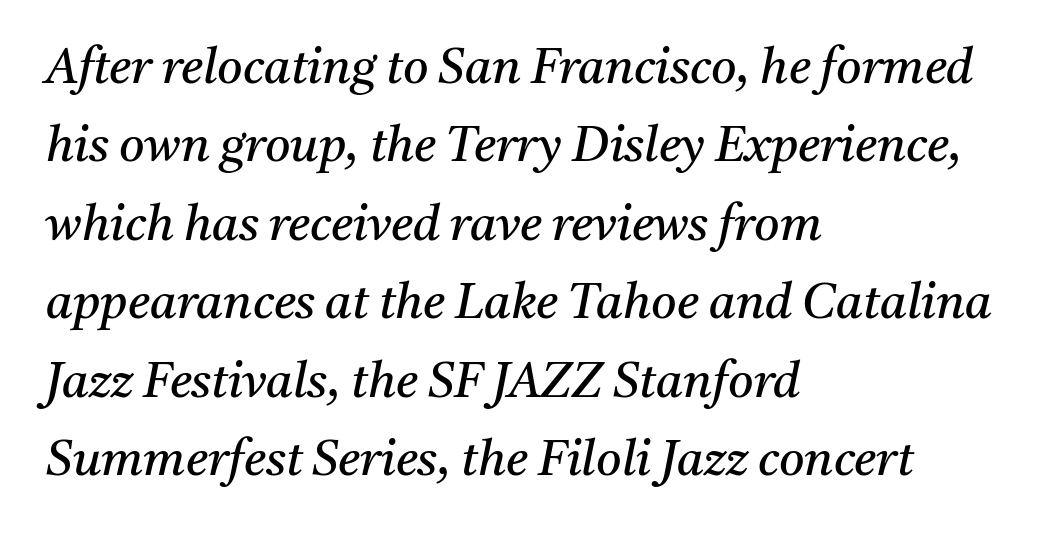
Is this a fixed-width face? No — the glyphs have proportional, varying widths. Successive baselines arrive at the customary interval. Line starts are locked; line ends wander. Check under the words: just untouched page. This sample uses a serif face. Bold? No — there's no thickening of the strokes.
